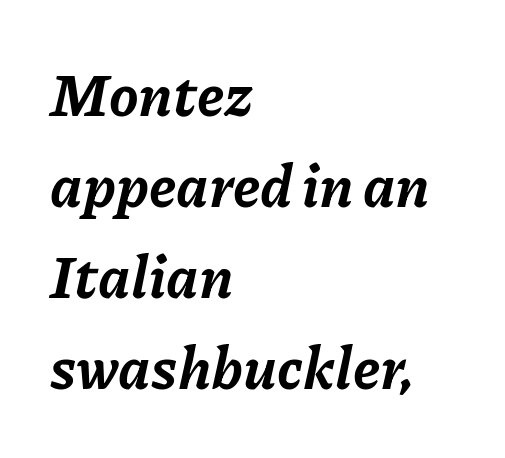
Honestly, the letter spacing is just normal — you wouldn't notice it. The rendering uses natural spacing where letterforms have individual widths. Heft: maximum for text — a bold. The axis of the letterforms is tilted away from vertical. The zone under the glyphs is completely vacant. This sample is left-justified, so line endings fall wherever the words run out.
